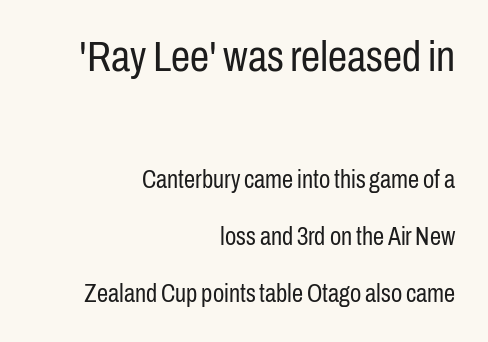
The image shows 43 px regular-weight, condensed sans-serif type, upright; set right-aligned, loose line spacing (2.29x), normal letter spacing, not underlined; the first (top) block is 1.72x larger; low stroke contrast and a medium x-height.
